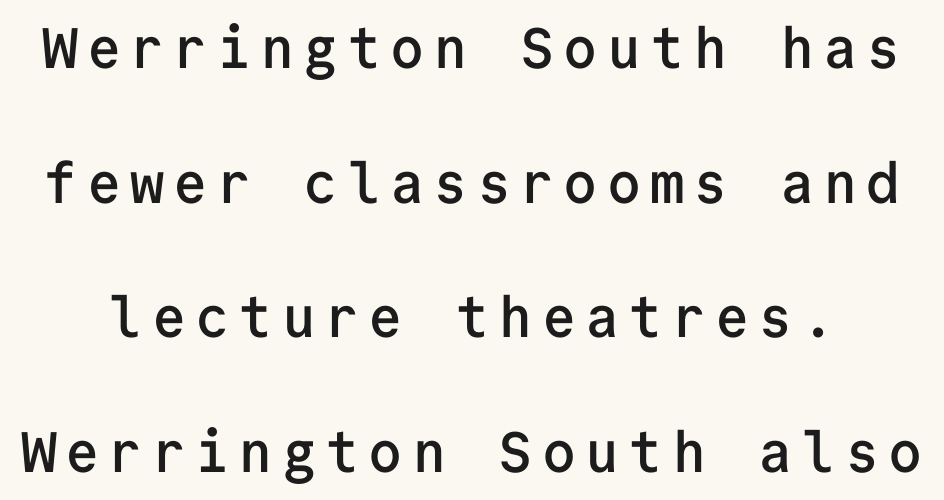
The image shows 57 px semibold sans-serif type, upright, monospaced; set loose line spacing (2.36x), not underlined; low stroke contrast and a medium x-height.
